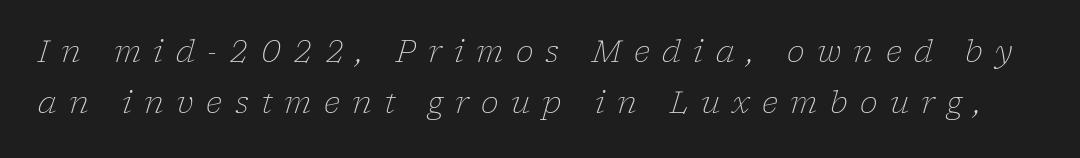
{"serif": "yes", "italic": "yes", "lean": "right", "slant_degrees": 17, "bold": "no", "weight": "light", "width": "normal", "stroke_contrast": "low", "x_height": "medium", "monospaced": "no", "underline": "no", "line_spacing": "normal", "line_spacing_ratio": 1.69, "letter_spacing": "wide", "letter_spacing_em": 0.41, "glyph_px": 30}
